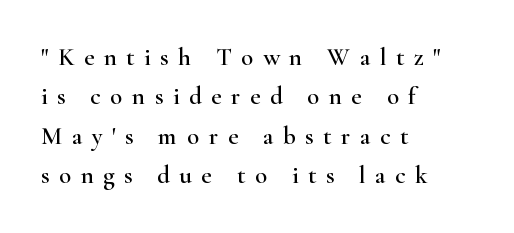
Q: Is the text italic (slanted)? A: No, it is upright.
Q: Is the text underlined? A: No.
Q: How is the paragraph aligned? A: Left-aligned.
Q: Is the spacing between letters normal or unusually wide? A: Unusually wide.
Q: Is the spacing between lines tight, normal or loose? A: Normal.
